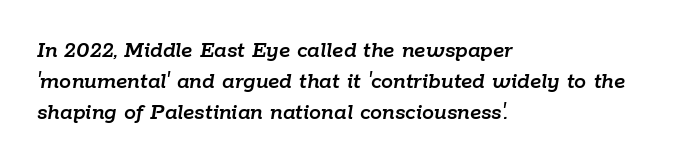
The image shows 24 px text type, italic (leaning right); set left-aligned, normal line spacing (1.3x), normal letter spacing, not underlined.
